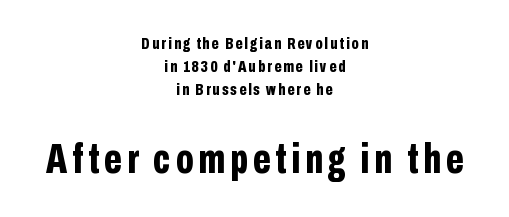
The image shows 42 px bold, condensed sans-serif type, upright; set centered, normal line spacing (1.35x), not underlined; the second (bottom) block is 2.47x larger; low stroke contrast and a medium x-height.
